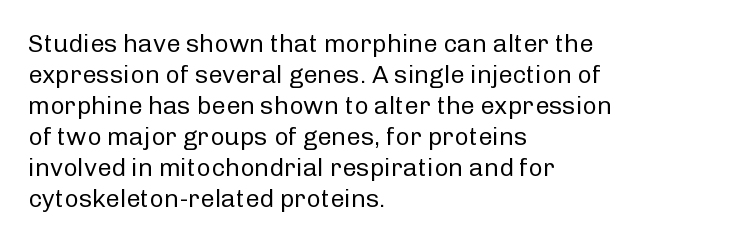
A light-to-regular cut is what we see here. Clear beneath every line of the passage. Vertical strokes here are truly vertical. The passage shown has conventional tracking throughout. Leftover space on each line is placed entirely after the last word.
